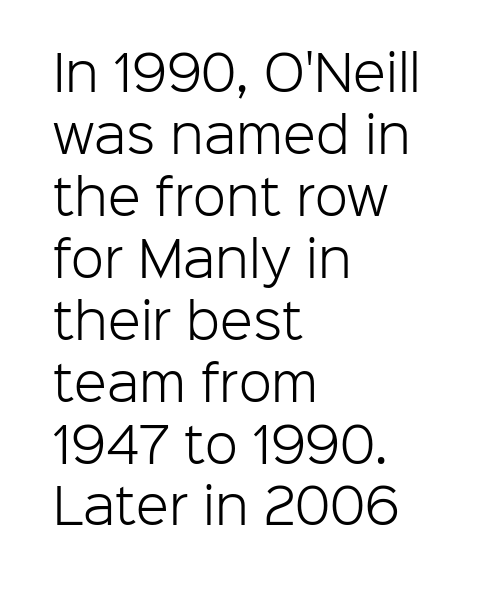
{"serif": "no", "italic": "no", "bold": "no", "weight": "light", "width": "normal", "stroke_contrast": "low", "x_height": "medium", "monospaced": "no", "underline": "no", "align": "left", "line_spacing": "normal", "line_spacing_ratio": 1.29, "letter_spacing": "normal", "letter_spacing_em": 0.0, "glyph_px": 48}
